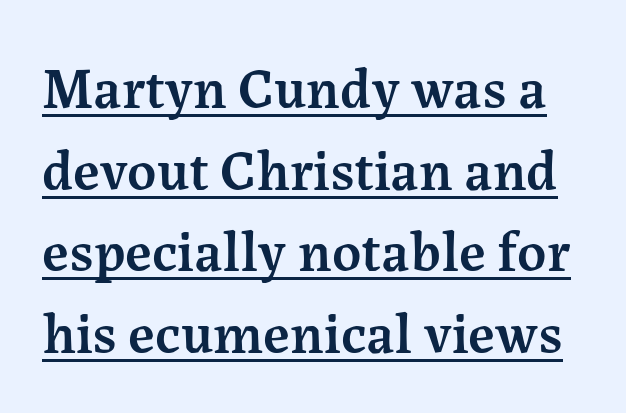
This sample keeps an unexceptional amount of space between lines. Think of a printed novel: that variable character pitch is what you see here. This sample uses a serif face. This is the in-between weight designers call semibold or demi. Each line of the rendering has a horizontal stroke beneath the glyphs. Tracking here is standard; glyphs follow each other at the usual distance.
